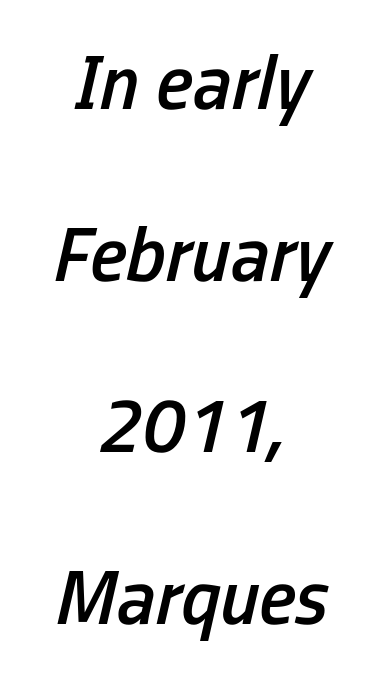
{"italic": "yes", "lean": "right", "slant_degrees": 13, "bold": "semi", "weight": "semibold", "width": "condensed", "stroke_contrast": "low", "x_height": "medium", "monospaced": "no", "underline": "no", "align": "center", "line_spacing": "loose", "line_spacing_ratio": 2.23, "letter_spacing": "normal", "letter_spacing_em": 0.0, "glyph_px": 77}
